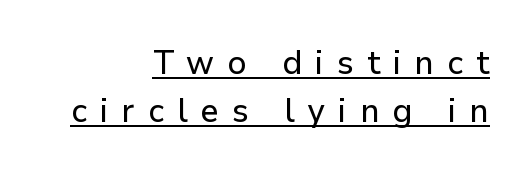
{"serif": "no", "italic": "no", "width": "normal", "stroke_contrast": "low", "x_height": "medium", "monospaced": "no", "underline": "yes", "align": "right", "line_spacing": "normal", "line_spacing_ratio": 1.42, "letter_spacing": "wide", "letter_spacing_em": 0.39, "glyph_px": 34}
